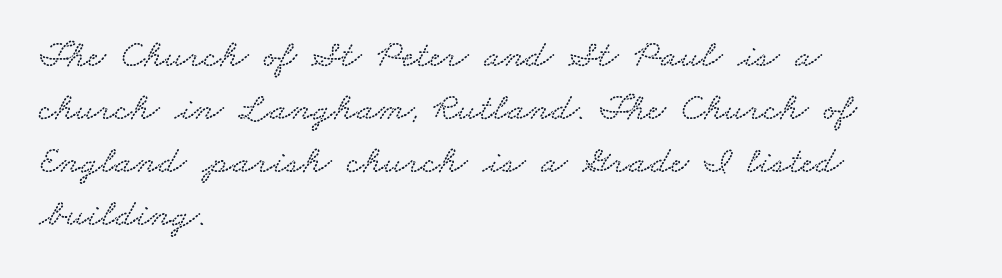
Q: Is the text underlined? A: No.
Q: How is the paragraph aligned? A: Left-aligned.
Q: Is the spacing between letters normal or unusually wide? A: Normal.
Q: Is the spacing between lines tight, normal or loose? A: Normal.
Q: Width (condensed, normal, or wide)? A: Wide.
Q: Stroke contrast? A: Low.
Q: x-height? A: Small.
Q: Monospaced? A: No.
